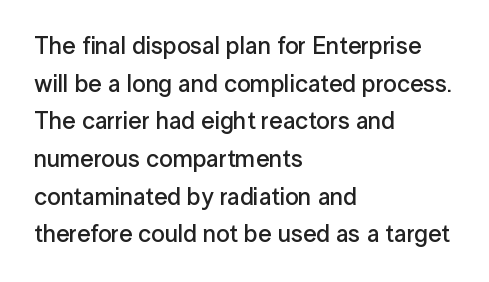
If you drew a ruler down the left edge, every line would touch it. Successive baselines arrive at the customary interval. The passage shown is semibold, sitting just below true bold. Style check: upright.
